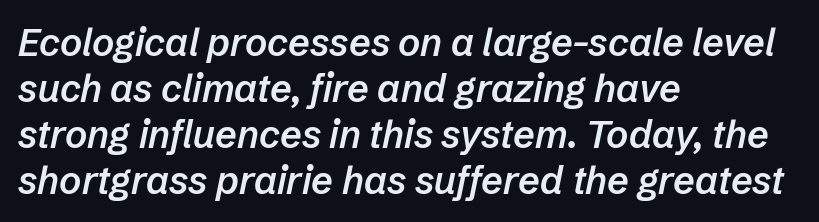
The image shows 38 px semibold type, italic (leaning right); set left-aligned, line spacing 1.21x, normal letter spacing, not underlined; low stroke contrast and a medium x-height.
